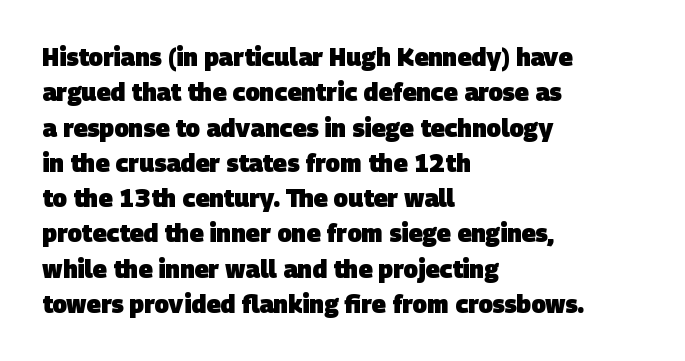
The image shows 24 px bold type; set left-aligned, normal line spacing (1.47x), normal letter spacing, not underlined.
